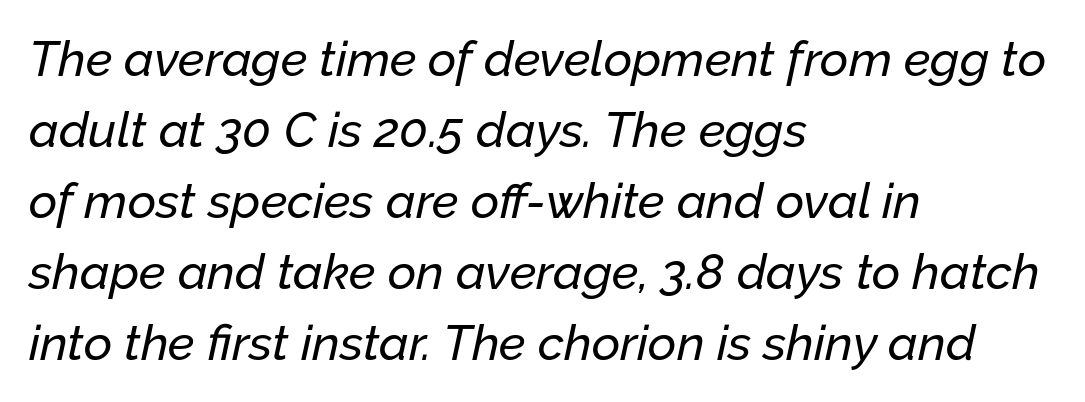
The image shows 49 px text type, italic (leaning right); set left-aligned, normal line spacing (1.45x), normal letter spacing, not underlined; low stroke contrast and a medium x-height.
